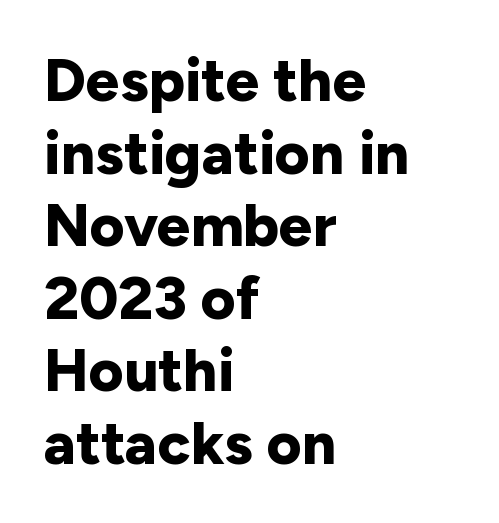
{"serif": "no", "italic": "no", "bold": "yes", "weight": "bold", "width": "normal", "stroke_contrast": "low", "x_height": "medium", "monospaced": "no", "underline": "no", "align": "left", "line_spacing_ratio": 1.21, "letter_spacing": "normal", "letter_spacing_em": 0.0, "glyph_px": 60}
